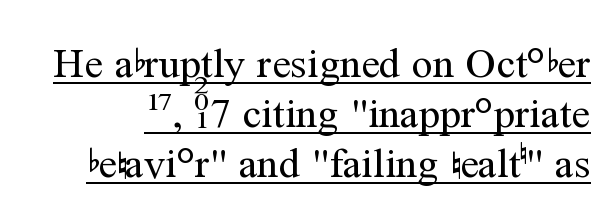
Q: Is the text bold? A: No.
Q: Is the text italic (slanted)? A: No, it is upright.
Q: Is the typeface a serif or a sans-serif typeface? A: Serif.
Q: Is the text underlined? A: Yes.
Q: Is the spacing between letters normal or unusually wide? A: Normal.
Q: Width (condensed, normal, or wide)? A: Normal.
Q: Stroke contrast? A: Medium.
Q: x-height? A: Medium.
Q: Monospaced? A: No.
